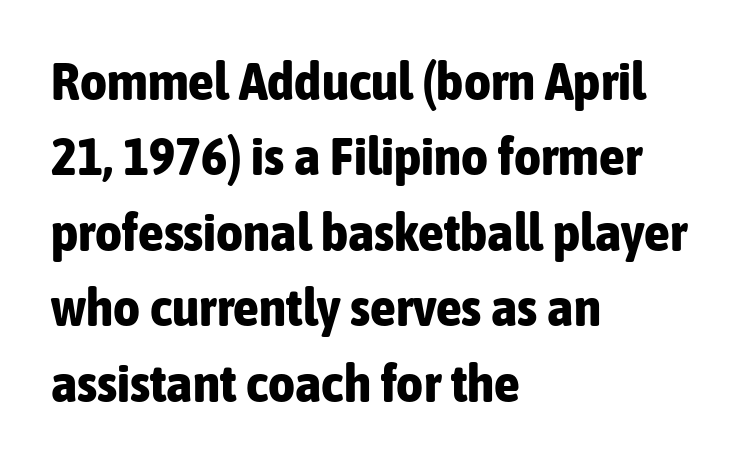
Nope, not italic — everything's standing straight. Looks like regular typesetting: each glyph gets only the width it needs. The block of text has a typical density, with ordinary space between rows. Nobody touched the tracking dial on this one. The zone under the glyphs is completely vacant.
